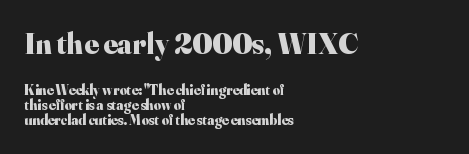
The image shows 30 px heavy serif type, upright; set left-aligned, tight line spacing (1.09x), normal letter spacing, not underlined; the first (top) block is 2.14x larger; high stroke contrast and a small x-height.
